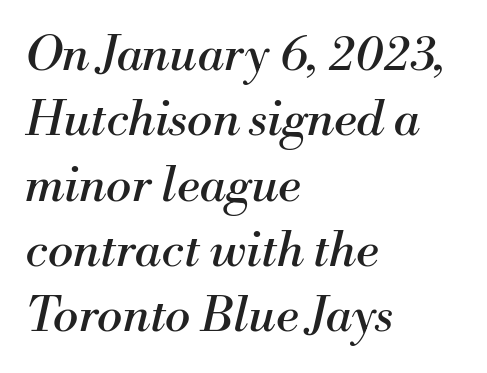
Descender tails drop into unmarked territory. Which margin do the lines hug? The left one — the right edge is uneven. Ink coverage per letter is moderate at most. Quick note: italic.
